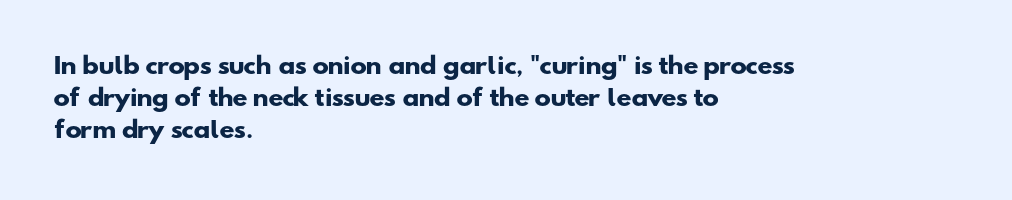
Q: Is the text bold? A: Yes.
Q: Is the text underlined? A: No.
Q: How is the paragraph aligned? A: Left-aligned.
Q: Is the spacing between letters normal or unusually wide? A: Normal.
Q: Is the spacing between lines tight, normal or loose? A: Normal.
